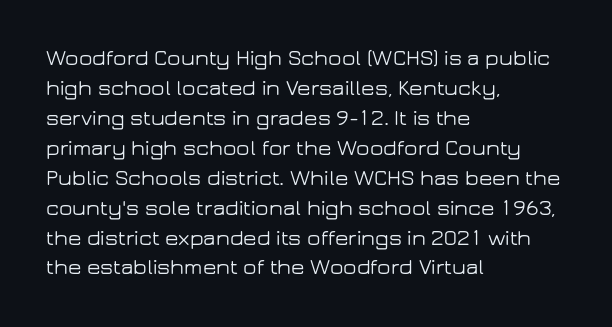
Q: Is the text italic (slanted)? A: No, it is upright.
Q: Is the text underlined? A: No.
Q: How is the paragraph aligned? A: Left-aligned.
Q: Is the spacing between letters normal or unusually wide? A: Normal.
Q: Is the spacing between lines tight, normal or loose? A: Normal.
